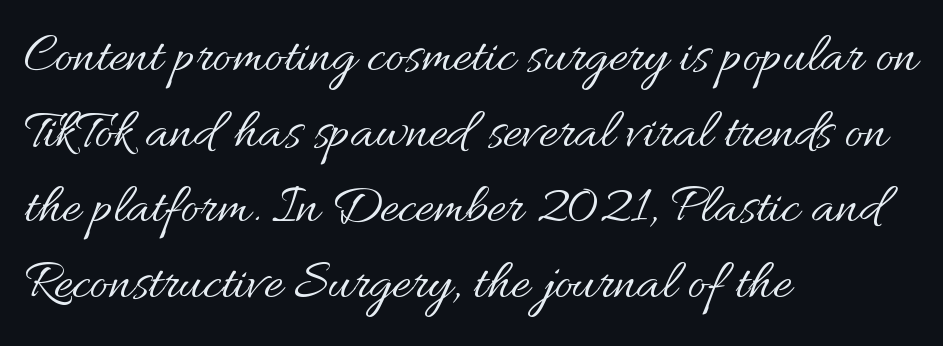
Q: Is the text bold? A: No.
Q: Is the text italic (slanted)? A: Yes.
Q: Is the text underlined? A: No.
Q: How is the paragraph aligned? A: Left-aligned.
Q: Is the spacing between letters normal or unusually wide? A: Normal.
Q: Is the spacing between lines tight, normal or loose? A: Normal.
Q: Width (condensed, normal, or wide)? A: Normal.
Q: Stroke contrast? A: Medium.
Q: x-height? A: Small.
Q: Monospaced? A: No.
